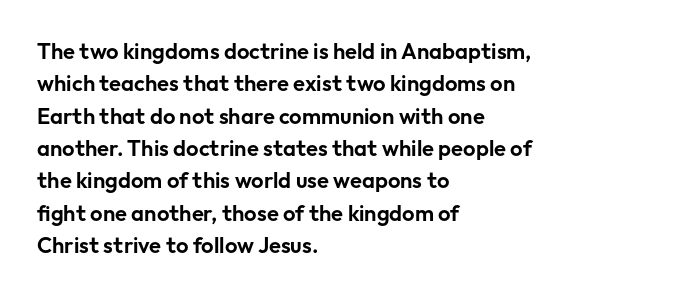
{"italic": "no", "underline": "no", "align": "left", "line_spacing": "normal", "line_spacing_ratio": 1.47, "letter_spacing": "normal", "letter_spacing_em": 0.0, "glyph_px": 22}
